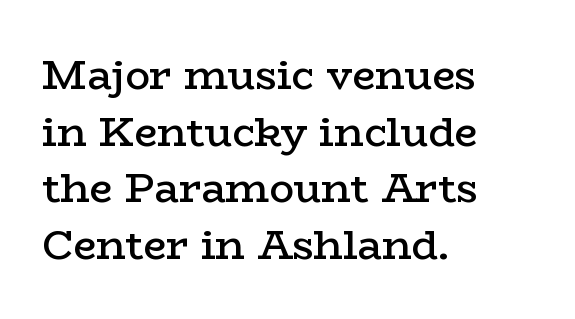
The image shows 41 px semibold, wide serif type, upright; set left-aligned, normal line spacing (1.38x), normal letter spacing, not underlined; low stroke contrast and a medium x-height.
